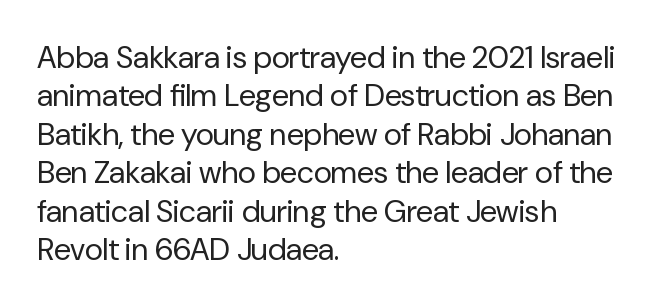
Descenders hang freely into open space. Check where the strokes stop: nothing finishes them off — pure sans. Character widths vary here, with narrow letters taking less room than wide ones. The strokes are not fattened; the text isn't bold. Words appear dense and cohesive because spacing is normal.
